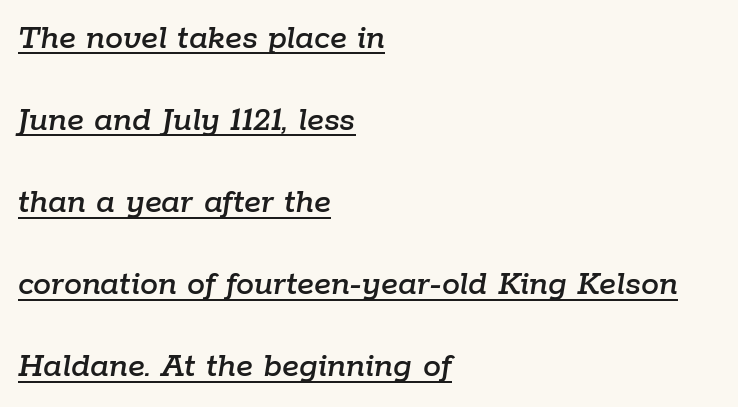
Honestly, the letter spacing is just normal — you wouldn't notice it. One-word summary of the alignment: left. Is this a fixed-width face? No — the glyphs have proportional, varying widths. The glyphs look as if they've been sheared to an angle.
